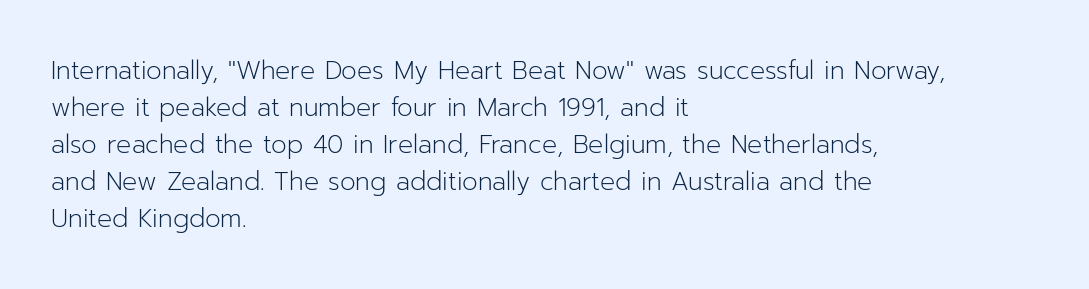
Q: Is the text bold? A: No.
Q: Is the text italic (slanted)? A: No, it is upright.
Q: Is the text underlined? A: No.
Q: How is the paragraph aligned? A: Left-aligned.
Q: Is the spacing between letters normal or unusually wide? A: Normal.
Q: Is the spacing between lines tight, normal or loose? A: Normal.
